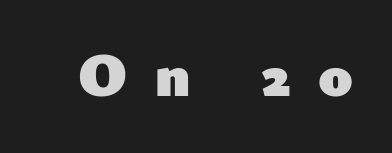
{"serif": "no", "italic": "no", "bold": "yes", "weight": "heavy", "width": "normal", "stroke_contrast": "low", "x_height": "small", "monospaced": "no", "underline": "no", "letter_spacing": "wide", "letter_spacing_em": 0.44, "glyph_px": 62}
